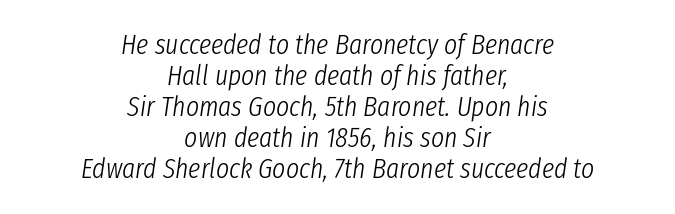
The image shows 28 px light, condensed type, italic (leaning right); set centered, tight line spacing (1.11x), normal letter spacing, not underlined; low stroke contrast and a medium x-height.
